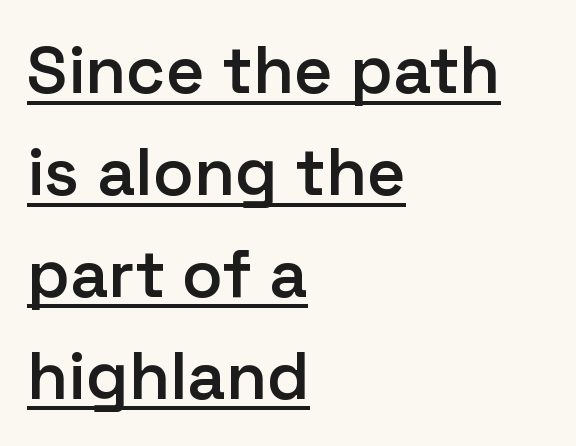
The image shows 67 px semibold sans-serif type, upright; set left-aligned, normal line spacing (1.52x), normal letter spacing, underlined; low stroke contrast and a medium x-height.
